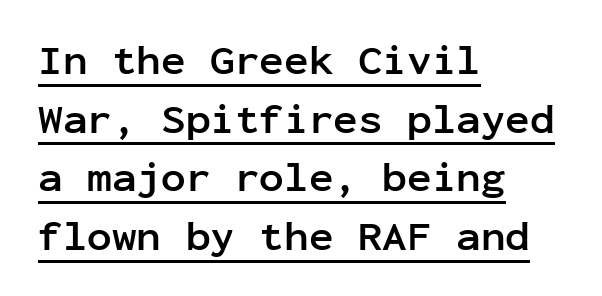
A typesetter would call this monospace, since all characters share one set width. Upright lettering throughout. The passage is arranged the way most books set body copy — flush left. The passage shown stacks its lines at a standard gap.
